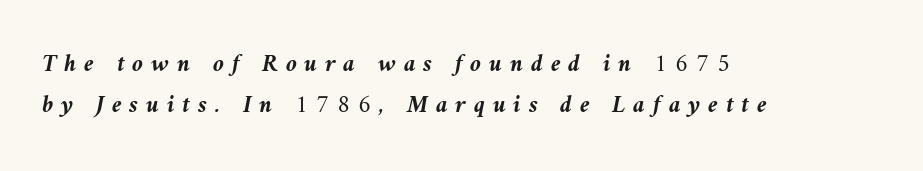
The image shows 25 px bold type, italic (leaning left); set left-aligned, normal line spacing (1.65x), unusually wide letter spacing (+0.31 em), not underlined.
